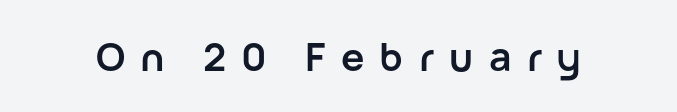
{"serif": "no", "italic": "no", "bold": "yes", "weight": "semibold", "width": "normal", "stroke_contrast": "low", "x_height": "medium", "monospaced": "no", "underline": "no", "letter_spacing": "wide", "letter_spacing_em": 0.39, "glyph_px": 39}
